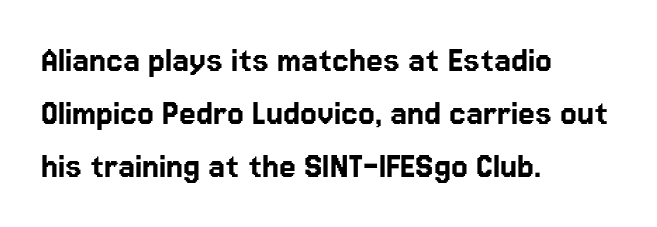
The image shows 38 px sans-serif type, upright; set left-aligned, normal line spacing (1.39x), normal letter spacing, not underlined; low stroke contrast and a medium x-height.
